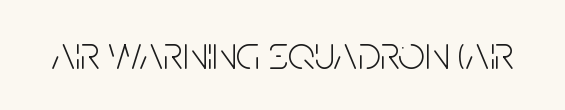
Q: Is the text bold? A: No.
Q: Is the text italic (slanted)? A: No, it is upright.
Q: Is the typeface a serif or a sans-serif typeface? A: Sans-serif.
Q: Is the text underlined? A: No.
Q: Is the spacing between letters normal or unusually wide? A: Normal.
Q: Width (condensed, normal, or wide)? A: Condensed.
Q: Stroke contrast? A: Low.
Q: x-height? A: Large.
Q: Monospaced? A: No.
